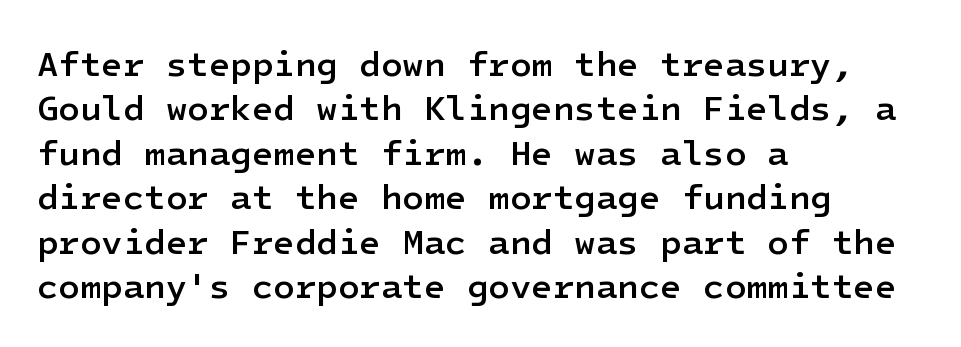
The image shows 35 px semibold sans-serif type, upright; set left-aligned, normal line spacing (1.27x), normal letter spacing, not underlined; low stroke contrast and a medium x-height.
